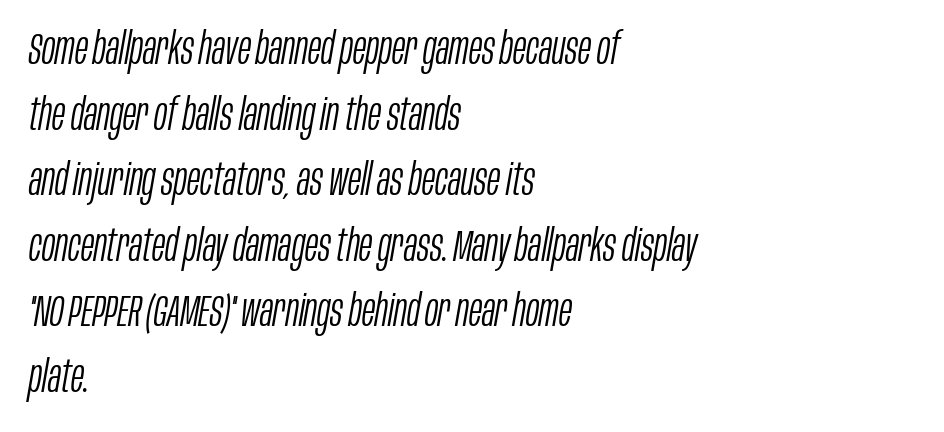
Q: Is the text bold? A: No.
Q: Is the text italic (slanted)? A: Yes, it leans right by about 10 degrees.
Q: Is the text underlined? A: No.
Q: How is the paragraph aligned? A: Left-aligned.
Q: Is the spacing between letters normal or unusually wide? A: Normal.
Q: Is the spacing between lines tight, normal or loose? A: Normal.
Q: Width (condensed, normal, or wide)? A: Condensed.
Q: Stroke contrast? A: Low.
Q: x-height? A: Large.
Q: Monospaced? A: No.
